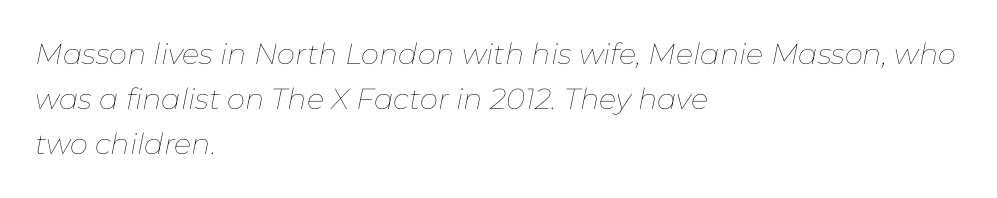
{"italic": "yes", "lean": "right", "slant_degrees": 11, "bold": "no", "weight": "thin", "width": "normal", "stroke_contrast": "low", "x_height": "medium", "monospaced": "no", "underline": "no", "align": "left", "line_spacing": "normal", "line_spacing_ratio": 1.56, "letter_spacing": "normal", "letter_spacing_em": 0.0, "glyph_px": 29}
